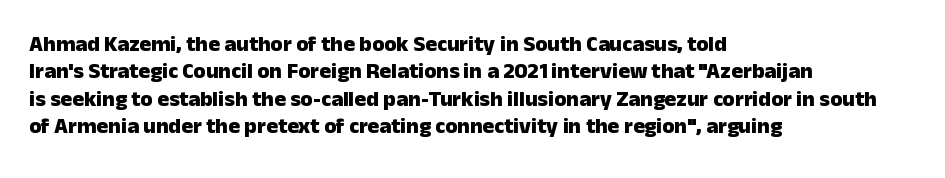
Q: Is the text bold? A: Yes.
Q: Is the text italic (slanted)? A: No, it is upright.
Q: Is the text underlined? A: No.
Q: How is the paragraph aligned? A: Left-aligned.
Q: Is the spacing between letters normal or unusually wide? A: Normal.
